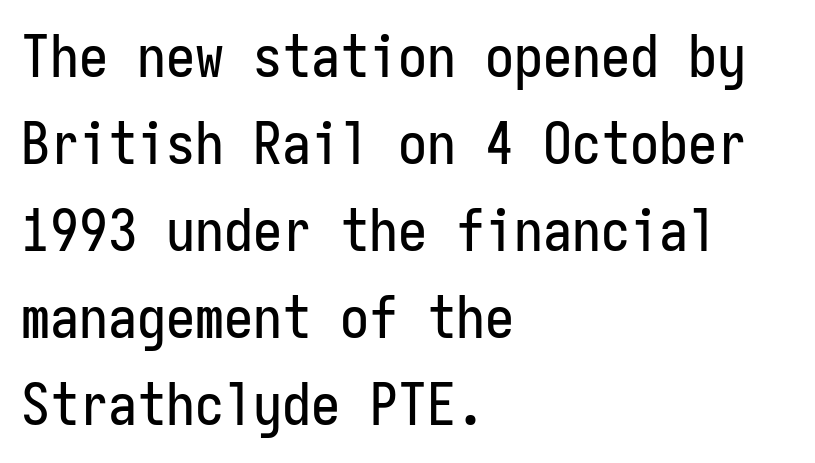
The image shows 58 px condensed sans-serif type, upright, monospaced; set left-aligned, normal line spacing (1.5x), normal letter spacing, not underlined; low stroke contrast and a medium x-height.
